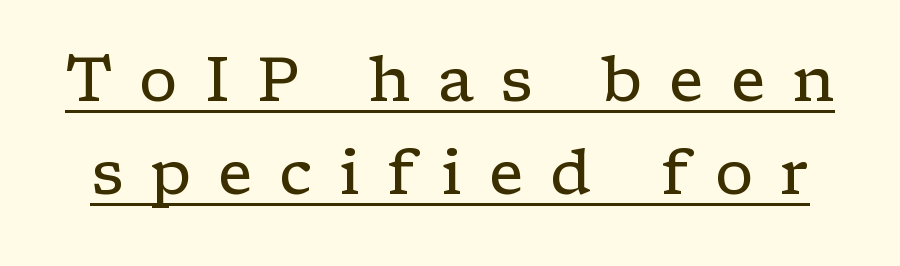
The specimen reads as upright at a glance. Does extra space separate the letters? Yes, quite a lot of it. Varying glyph widths throughout — classic text-font behaviour. Leading: standard. Weight: regular or lighter. In designer terms, the underline attribute is active on this setting.
